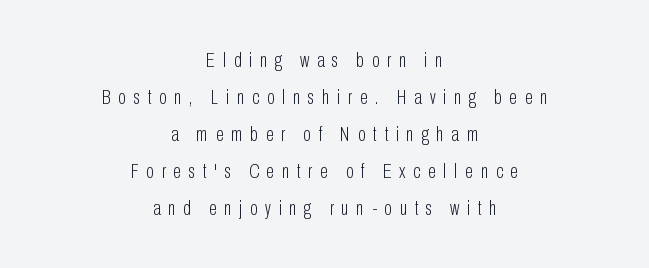
The image shows 21 px text type, upright; set centered, line spacing 1.76x, unusually wide letter spacing (+0.36 em), not underlined.
